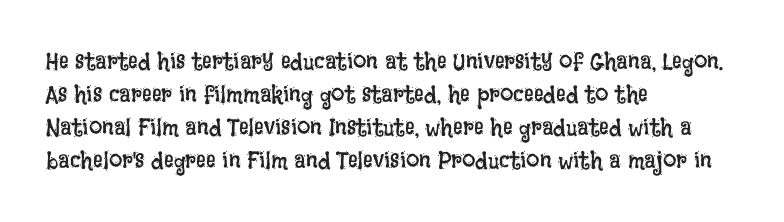
These lines stack with their left ends in a neat column. Letters rest on an invisible, unmarked baseline. The lines sit at an ordinary, default distance from one another. The type sits square on the baseline with zero lean. No letter is thick-stroked: the sample isn't bold. Default kerning and tracking; the words read as compact shapes.
